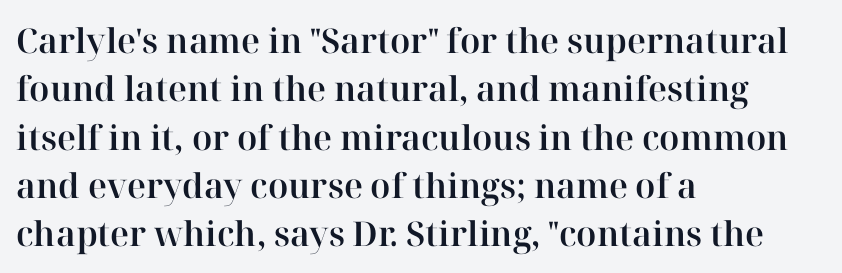
Q: Is the text italic (slanted)? A: No, it is upright.
Q: Is the typeface a serif or a sans-serif typeface? A: Serif.
Q: Is the text underlined? A: No.
Q: How is the paragraph aligned? A: Left-aligned.
Q: Is the spacing between letters normal or unusually wide? A: Normal.
Q: Is the spacing between lines tight, normal or loose? A: Normal.
Q: Width (condensed, normal, or wide)? A: Normal.
Q: Stroke contrast? A: High.
Q: x-height? A: Medium.
Q: Monospaced? A: No.
